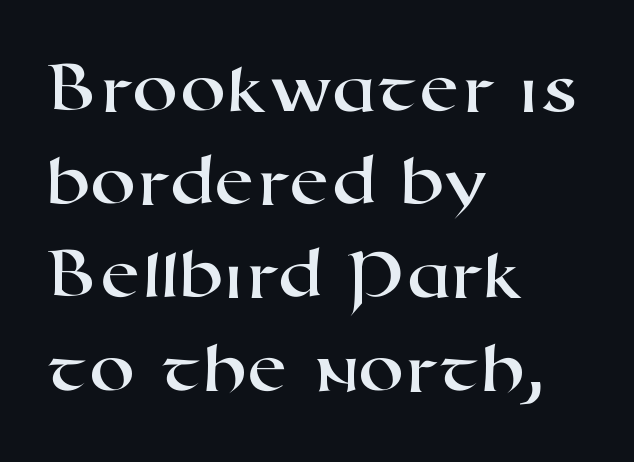
{"serif": "no", "width": "wide", "stroke_contrast": "high", "x_height": "medium", "monospaced": "no", "underline": "no", "align": "left", "line_spacing": "normal", "line_spacing_ratio": 1.26, "letter_spacing": "normal", "letter_spacing_em": 0.0, "glyph_px": 74}
